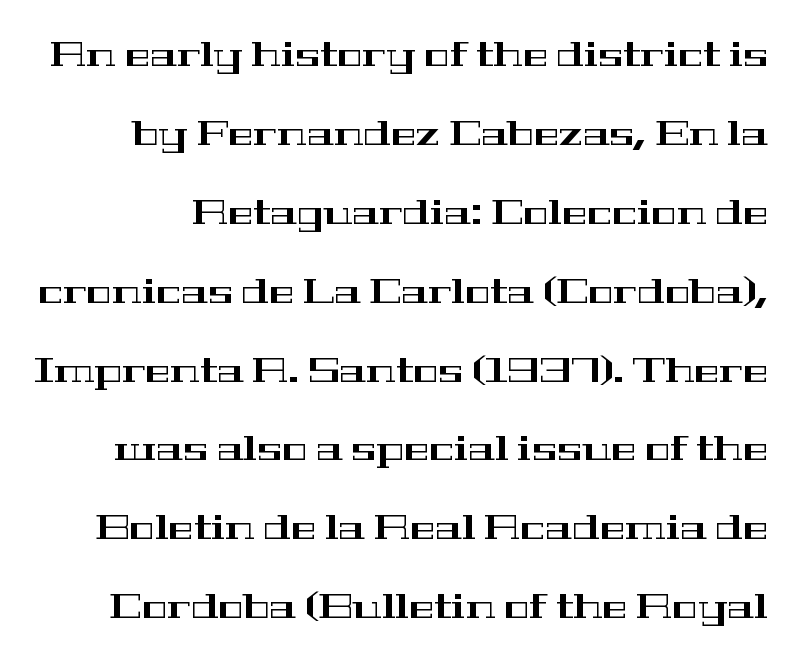
The image shows 34 px wide serif type, upright; set loose line spacing (2.32x), normal letter spacing, not underlined; high stroke contrast and a medium x-height.
